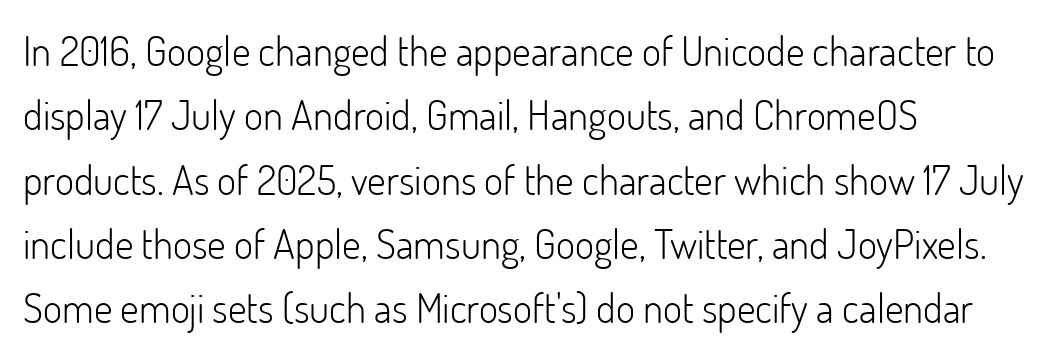
Q: Is the text bold? A: No.
Q: Is the text italic (slanted)? A: No, it is upright.
Q: Is the typeface a serif or a sans-serif typeface? A: Sans-serif.
Q: Is the text underlined? A: No.
Q: How is the paragraph aligned? A: Left-aligned.
Q: Is the spacing between letters normal or unusually wide? A: Normal.
Q: Is the spacing between lines tight, normal or loose? A: Normal.
Q: Width (condensed, normal, or wide)? A: Normal.
Q: Stroke contrast? A: Low.
Q: x-height? A: Small.
Q: Monospaced? A: No.
